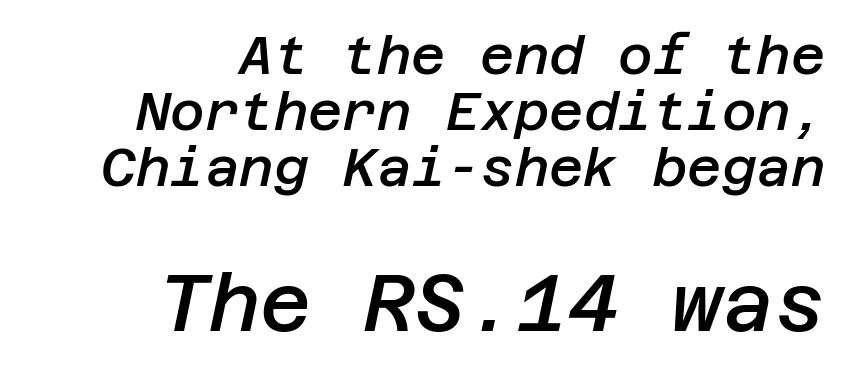
The image shows 79 px semibold type, italic (leaning right); set right-aligned, tight line spacing (1.06x), normal letter spacing, not underlined; the second (bottom) block is 1.49x larger; low stroke contrast and a large x-height.
